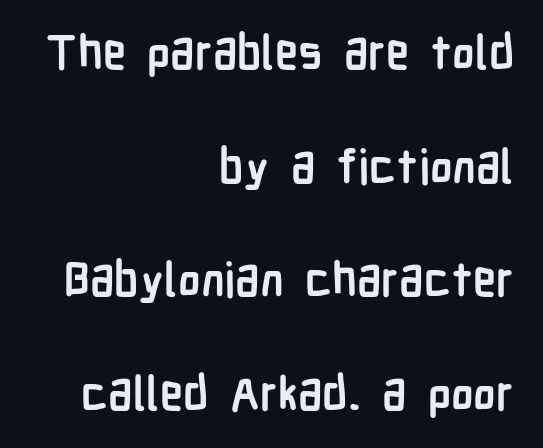
{"serif": "no", "italic": "no", "bold": "yes", "weight": "semibold", "width": "condensed", "stroke_contrast": "low", "x_height": "medium", "monospaced": "no", "underline": "no", "align": "right", "line_spacing": "loose", "line_spacing_ratio": 2.42, "letter_spacing": "normal", "letter_spacing_em": 0.0, "glyph_px": 47}
